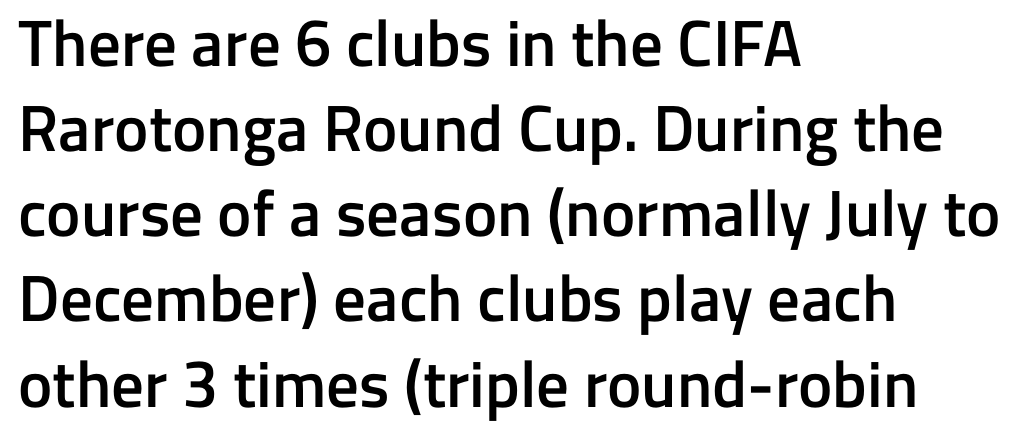
Q: Is the text bold? A: Semi-bold.
Q: Is the text italic (slanted)? A: No, it is upright.
Q: Is the typeface a serif or a sans-serif typeface? A: Sans-serif.
Q: Is the text underlined? A: No.
Q: How is the paragraph aligned? A: Left-aligned.
Q: Is the spacing between letters normal or unusually wide? A: Normal.
Q: Is the spacing between lines tight, normal or loose? A: Normal.
Q: Width (condensed, normal, or wide)? A: Normal.
Q: Stroke contrast? A: Low.
Q: x-height? A: Medium.
Q: Monospaced? A: No.
